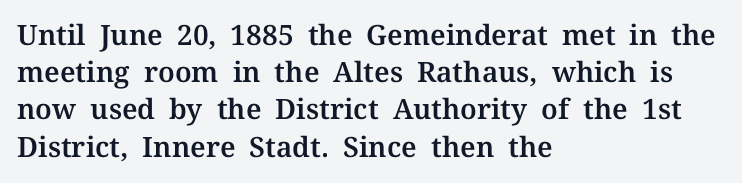
The text was rendered using a seriffed face with decorative stroke endings. Notice how the stems are strictly vertical — no italics here. The strip under each line holds only bare page. Baseline-to-baseline distance is the conventional proportion of letter height.
